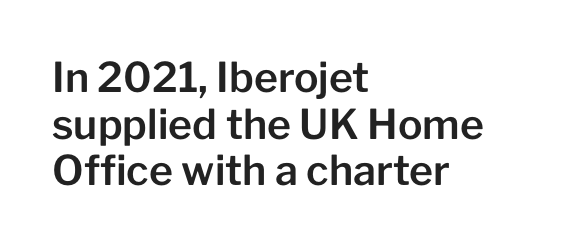
The image shows 41 px sans-serif type, upright; set left-aligned, tight line spacing (1.14x), normal letter spacing, not underlined; low stroke contrast and a medium x-height.
